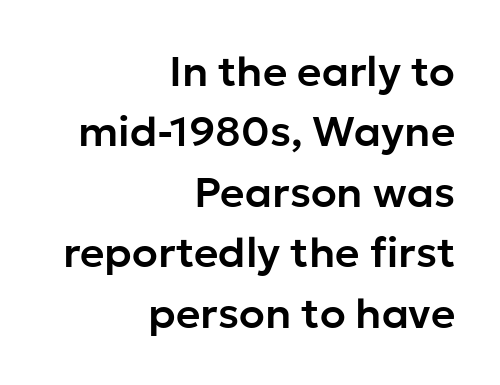
The image shows 42 px sans-serif type, upright; set right-aligned, normal line spacing (1.44x), normal letter spacing, not underlined; low stroke contrast and a medium x-height.
